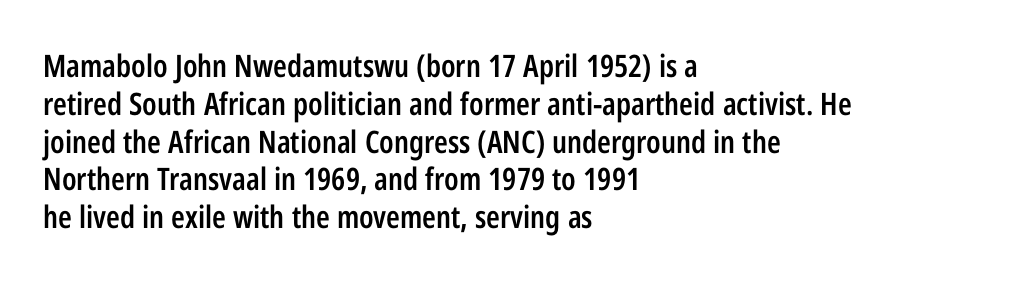
Q: Is the text bold? A: Semi-bold.
Q: Is the text italic (slanted)? A: No, it is upright.
Q: Is the typeface a serif or a sans-serif typeface? A: Sans-serif.
Q: Is the text underlined? A: No.
Q: How is the paragraph aligned? A: Left-aligned.
Q: Is the spacing between letters normal or unusually wide? A: Normal.
Q: Width (condensed, normal, or wide)? A: Condensed.
Q: Stroke contrast? A: Low.
Q: x-height? A: Medium.
Q: Monospaced? A: No.
